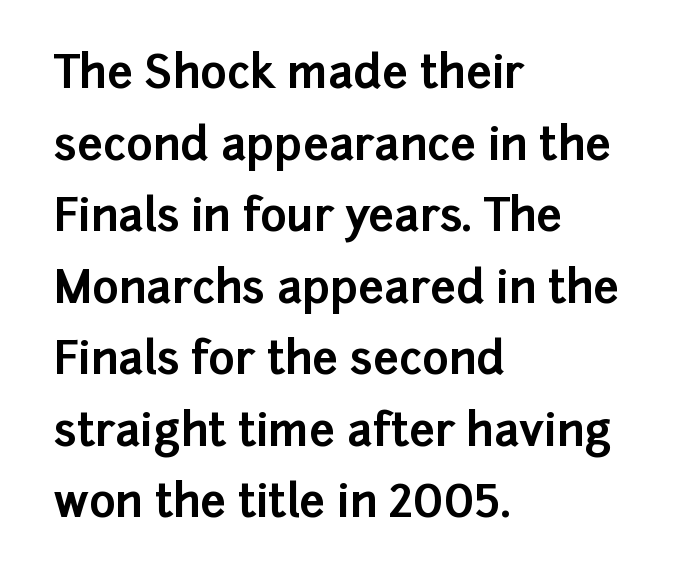
Horizontally, the lines are justified to the leading edge only. Strong, thick strokes mark this as bold type. Nobody drew a line under any word here. No extra tracking has been applied to these lines. Serifs: no, the terminals of the letterforms are clean.
